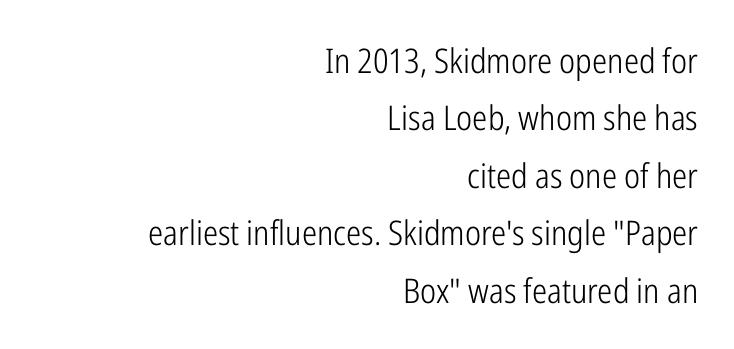
The font's upright variant was chosen for this text. Is the block centered? No — it sits flush against the right margin. The face used here is a sans, in the tradition of grotesques and geometrics. The rendering uses a moderate line-height, typical for paragraphs. A typesetter would call this proportional, since set widths differ per character. The space beneath each line is pristine and unruled.
